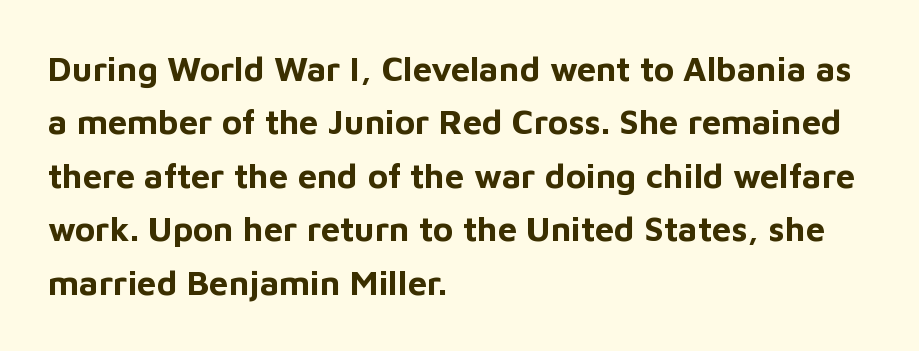
{"serif": "no", "italic": "no", "bold": "yes", "weight": "bold", "width": "normal", "stroke_contrast": "low", "x_height": "medium", "monospaced": "no", "underline": "no", "align": "left", "line_spacing": "normal", "line_spacing_ratio": 1.57, "letter_spacing": "normal", "letter_spacing_em": 0.0, "glyph_px": 34}
